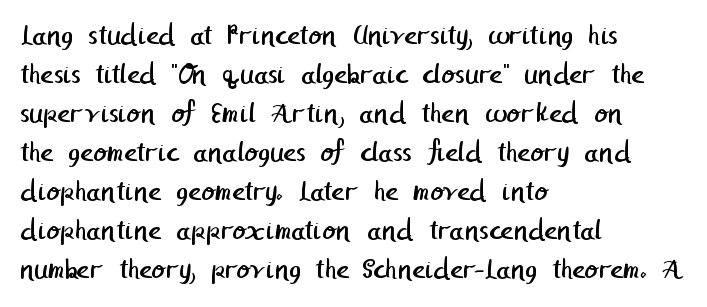
{"serif": "no", "bold": "no", "weight": "regular", "width": "normal", "stroke_contrast": "low", "x_height": "medium", "underline": "no", "align": "left", "line_spacing": "normal", "line_spacing_ratio": 1.26, "letter_spacing": "normal", "letter_spacing_em": 0.0, "glyph_px": 31}
